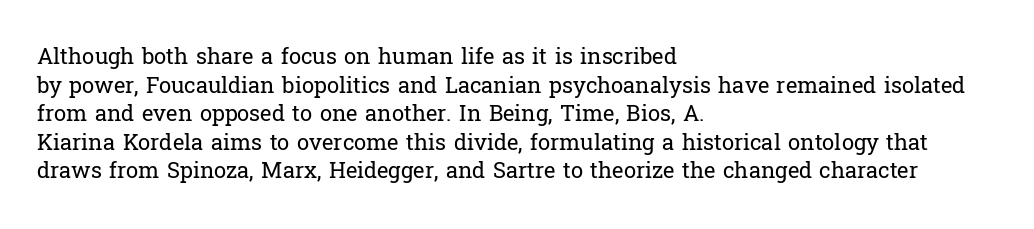
Check the space under the baseline: it is left empty. Characters follow at the spacing the type designer built in. These glyphs show unthickened strokes, regular width or finer. This is the regular roman posture of the typeface. A typesetter would call this leading conventional body-copy spacing. The compositor pushed each line to the left boundary.
